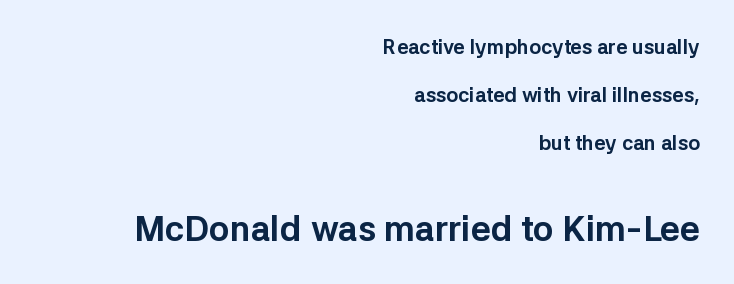
The image shows 35 px bold sans-serif type, upright; set right-aligned, loose line spacing (2.41x), normal letter spacing, not underlined; the second (bottom) block is 1.75x larger; low stroke contrast and a medium x-height.
